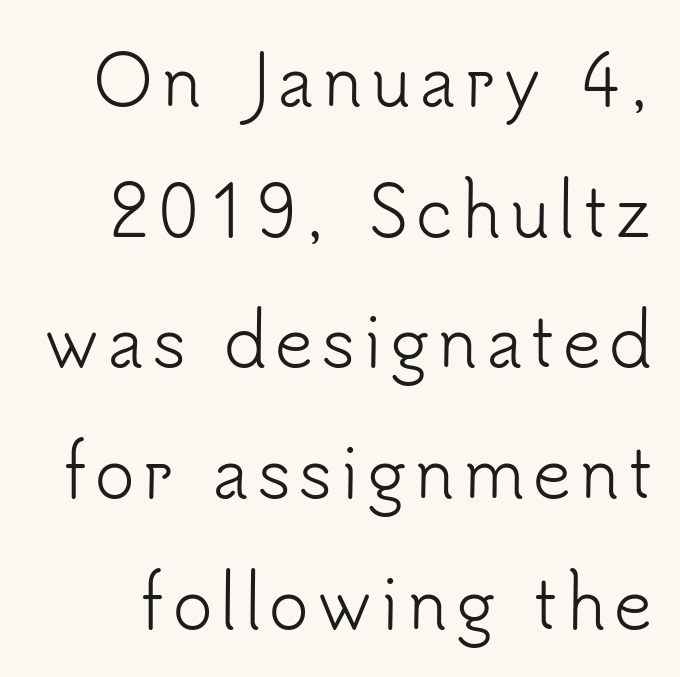
The image shows 67 px light sans-serif type, upright; set loose line spacing (1.95x), not underlined; low stroke contrast and a small x-height.
